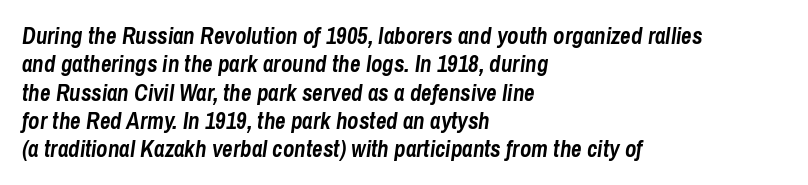
The image shows 23 px bold type, italic (leaning right); set left-aligned, line spacing 1.23x, normal letter spacing, not underlined.
